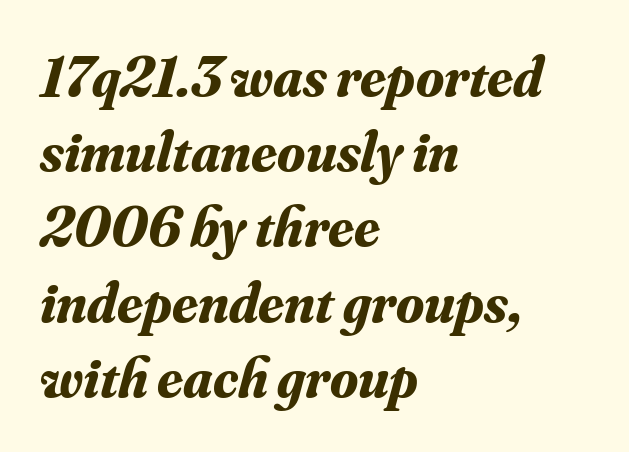
{"serif": "yes", "italic": "yes", "lean": "right", "slant_degrees": 16, "bold": "yes", "weight": "bold", "width": "normal", "stroke_contrast": "medium", "x_height": "small", "monospaced": "no", "underline": "no", "align": "left", "line_spacing": "normal", "line_spacing_ratio": 1.32, "letter_spacing": "normal", "letter_spacing_em": 0.0, "glyph_px": 57}
